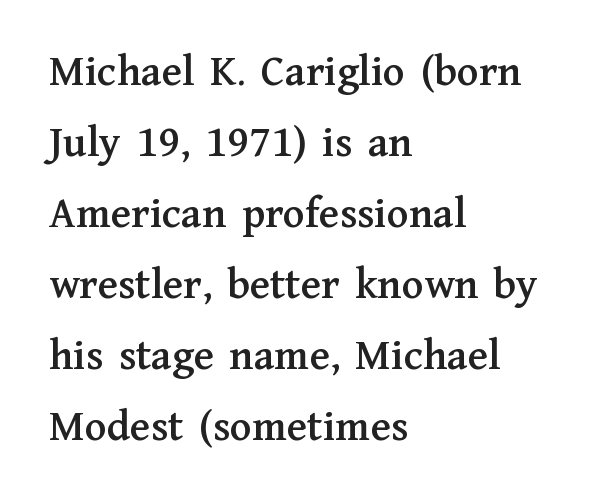
Q: Is the text italic (slanted)? A: No, it is upright.
Q: Is the typeface a serif or a sans-serif typeface? A: Serif.
Q: Is the text underlined? A: No.
Q: How is the paragraph aligned? A: Left-aligned.
Q: Is the spacing between letters normal or unusually wide? A: Normal.
Q: Is the spacing between lines tight, normal or loose? A: Normal.
Q: Width (condensed, normal, or wide)? A: Normal.
Q: Stroke contrast? A: Medium.
Q: x-height? A: Medium.
Q: Monospaced? A: No.
